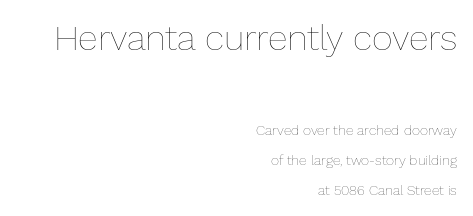
{"italic": "no", "bold": "no", "weight": "thin", "width": "normal", "stroke_contrast": "low", "x_height": "medium", "monospaced": "no", "underline": "no", "align": "right", "line_spacing": "loose", "line_spacing_ratio": 2.13, "letter_spacing": "normal", "letter_spacing_em": 0.0, "larger_block": "first", "size_ratio": 2.57, "glyph_px": 36}
